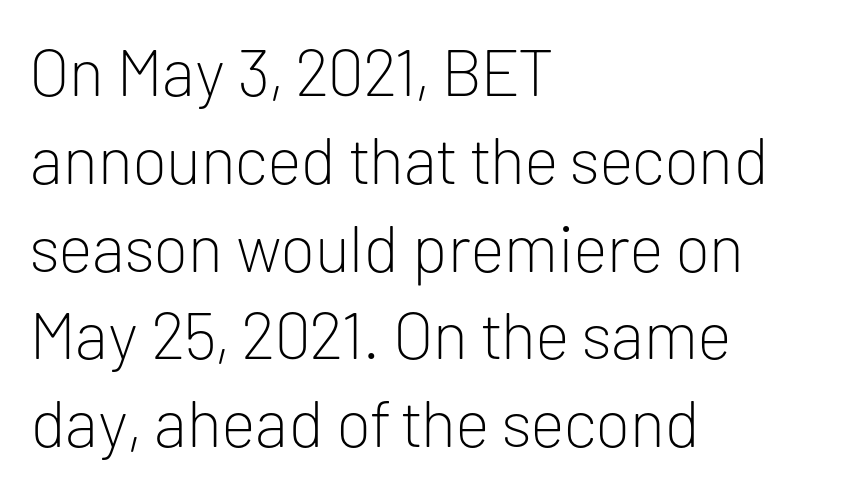
The image shows 66 px light sans-serif type, upright; set left-aligned, normal line spacing (1.33x), normal letter spacing, not underlined; low stroke contrast and a medium x-height.
